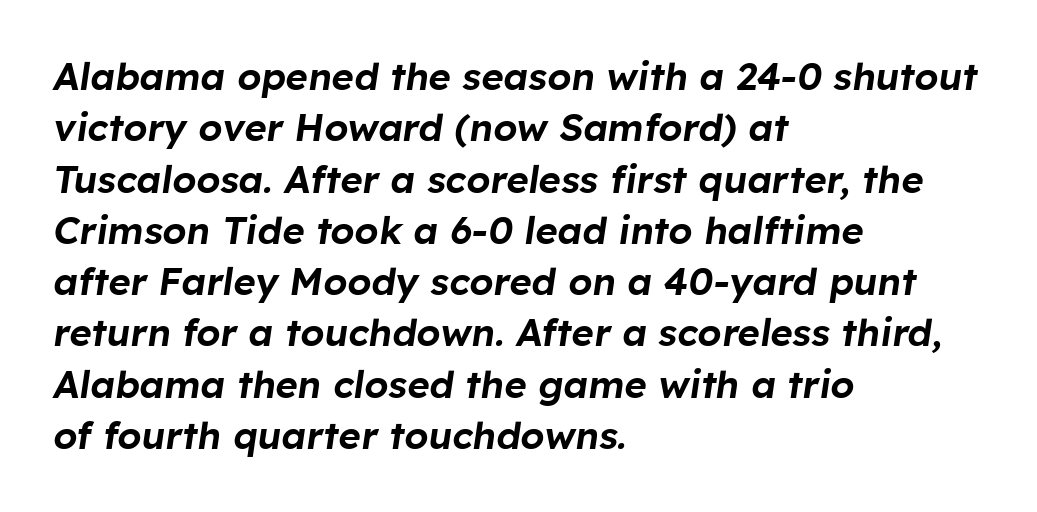
{"italic": "yes", "lean": "right", "slant_degrees": 8, "width": "normal", "stroke_contrast": "low", "x_height": "medium", "monospaced": "no", "underline": "no", "align": "left", "line_spacing": "normal", "line_spacing_ratio": 1.35, "letter_spacing": "normal", "letter_spacing_em": 0.0, "glyph_px": 38}
